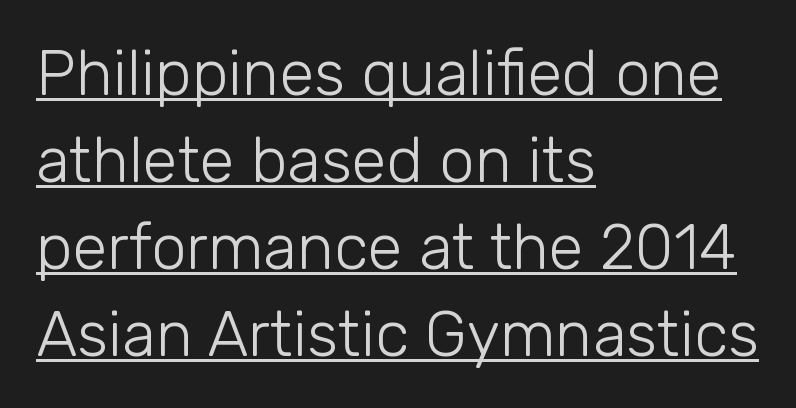
Grotesque or geometric, the face here clearly has no serifs. Nope, not italic — everything's standing straight. Casual observation: everything's shoved over to the left. Honestly, the row spacing looks completely unremarkable.
